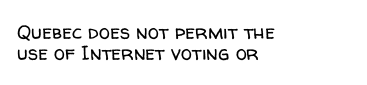
Q: Is the text bold? A: No.
Q: Is the text italic (slanted)? A: No, it is upright.
Q: Is the text underlined? A: No.
Q: How is the paragraph aligned? A: Left-aligned.
Q: Is the spacing between letters normal or unusually wide? A: Normal.
Q: Is the spacing between lines tight, normal or loose? A: Tight.
